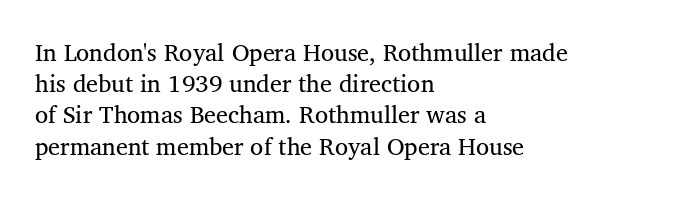
{"italic": "no", "bold": "no", "underline": "no", "align": "left", "line_spacing": "normal", "line_spacing_ratio": 1.3, "letter_spacing": "normal", "letter_spacing_em": 0.0, "glyph_px": 24}
